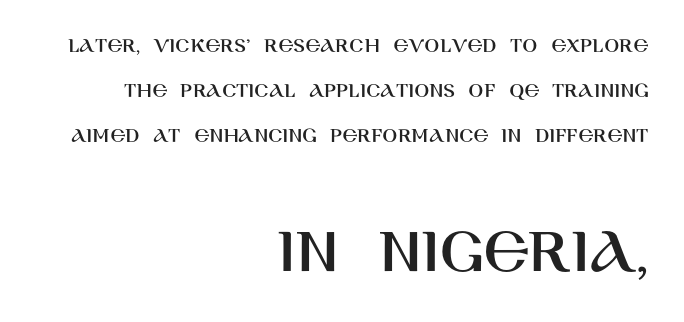
{"serif": "no", "italic": "no", "width": "normal", "stroke_contrast": "high", "x_height": "large", "monospaced": "no", "underline": "no", "align": "right", "line_spacing": "loose", "line_spacing_ratio": 2.04, "letter_spacing": "normal", "letter_spacing_em": 0.0, "larger_block": "second", "size_ratio": 3.05, "glyph_px": 67}
